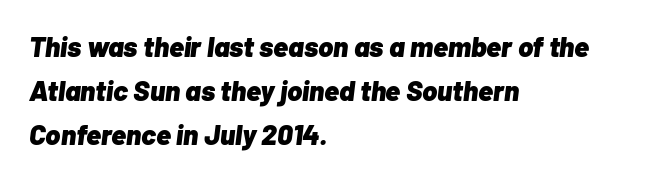
The ragged edge is on the right, which tells us the setting is flush left. Clear beneath every line of the passage. Emphasis-style slanted type is in use. Weight check: bold — yes, fully. Here the designer chose a conventional face with non-uniform glyph widths.
